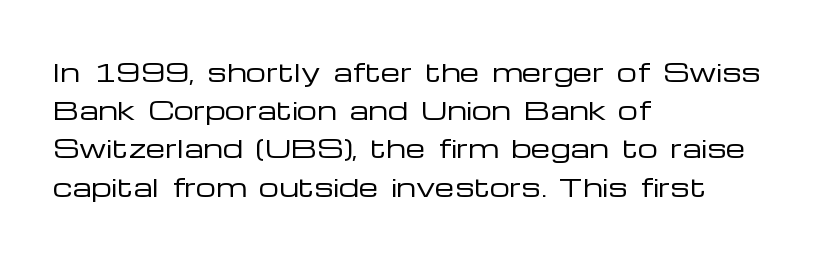
Q: Is the text bold? A: No.
Q: Is the text italic (slanted)? A: No, it is upright.
Q: Is the text underlined? A: No.
Q: How is the paragraph aligned? A: Left-aligned.
Q: Is the spacing between letters normal or unusually wide? A: Normal.
Q: Is the spacing between lines tight, normal or loose? A: Normal.
